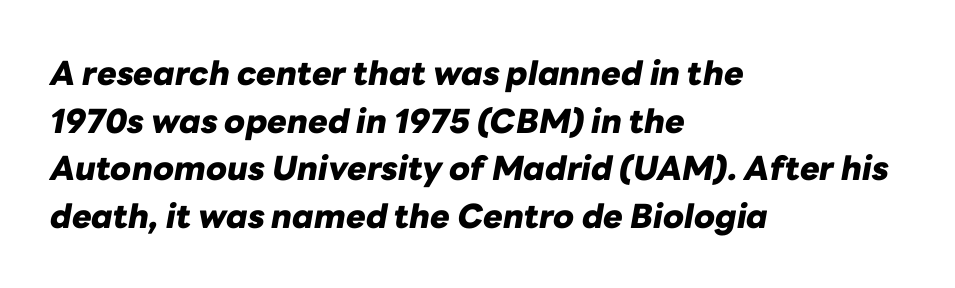
The image shows 33 px heavy type, italic (leaning right); set left-aligned, normal line spacing (1.44x), normal letter spacing, not underlined; low stroke contrast and a medium x-height.
